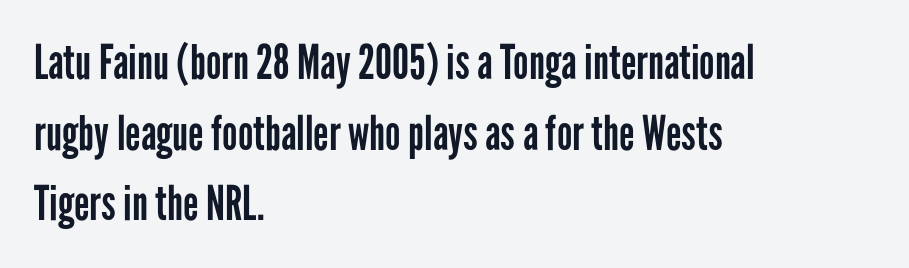
The typesetting does not lean heavy: it is not bold. The zone under the glyphs is completely vacant. A normal amount of white space separates one row of letters from the next. Here the designer chose a conventional face with non-uniform glyph widths. Compared with a centered layout, this one pins lines to the left instead.
